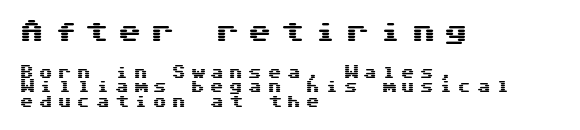
The image shows 24 px text type, upright; set left-aligned, tight line spacing (1.06x), unusually wide letter spacing (+0.36 em), not underlined; the first (top) block is 1.71x larger.
